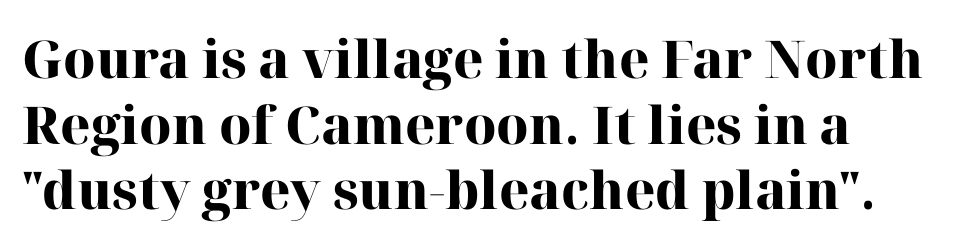
The image shows 52 px heavy serif type, upright; set normal line spacing (1.26x), normal letter spacing, not underlined; high stroke contrast and a medium x-height.
